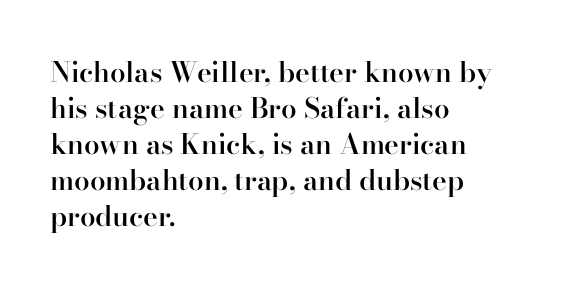
The image shows 28 px semibold serif type, upright; set left-aligned, normal line spacing (1.29x), normal letter spacing, not underlined; high stroke contrast and a small x-height.
